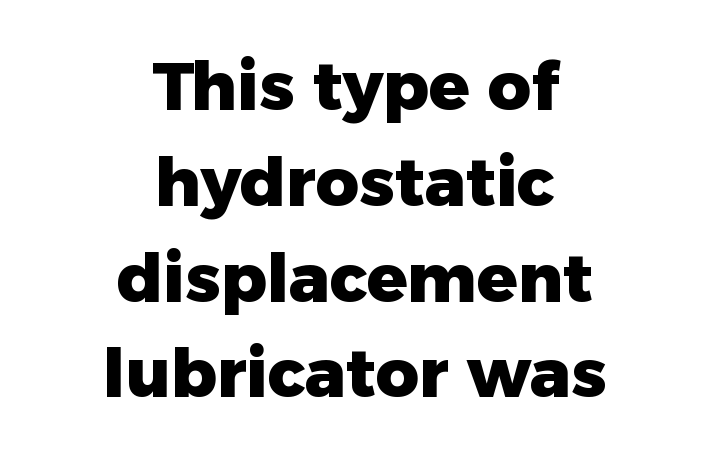
The type sits square on the baseline with zero lean. Note the varied advance widths — an 'i' is clearly narrower than an 'm'. A full-strength bold gives these letters their thick strokes. Visually the block forms a symmetrical silhouette, jagged on both flanks. Whoever set this chose a conventional vertical rhythm. Students, note that the glyphs here touch the page at normal intervals.
